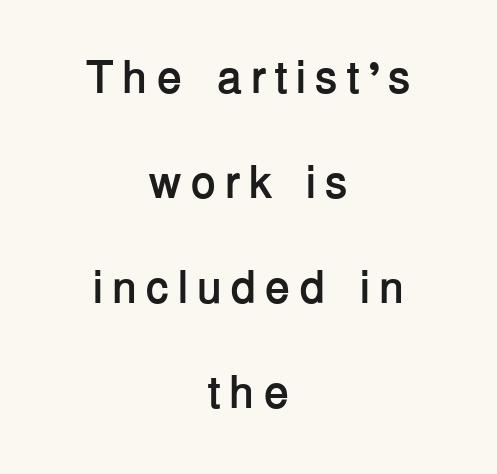
{"serif": "no", "italic": "no", "bold": "yes", "weight": "semibold", "width": "normal", "stroke_contrast": "low", "x_height": "medium", "monospaced": "no", "underline": "no", "align": "center", "line_spacing": "loose", "line_spacing_ratio": 2.28, "glyph_px": 46}
